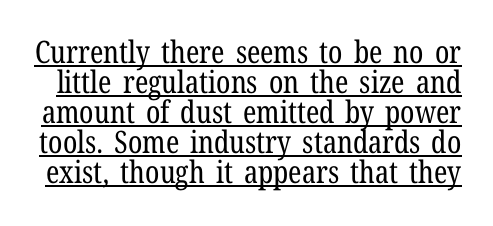
The image shows 31 px regular-weight, condensed serif type, upright; set tight line spacing (0.97x), normal letter spacing, underlined; low stroke contrast and a medium x-height.
